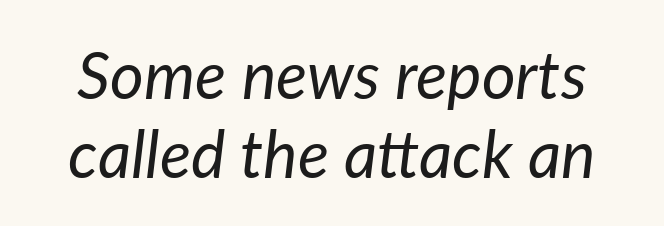
Is this a heavy cut? Hardly; it is regular or lighter. Yep, that's italic — everything's leaning. The strip under each line holds only bare page. In terms of letterspacing, this is plain default setting. Note the varied advance widths — an 'i' is clearly narrower than an 'm'.
